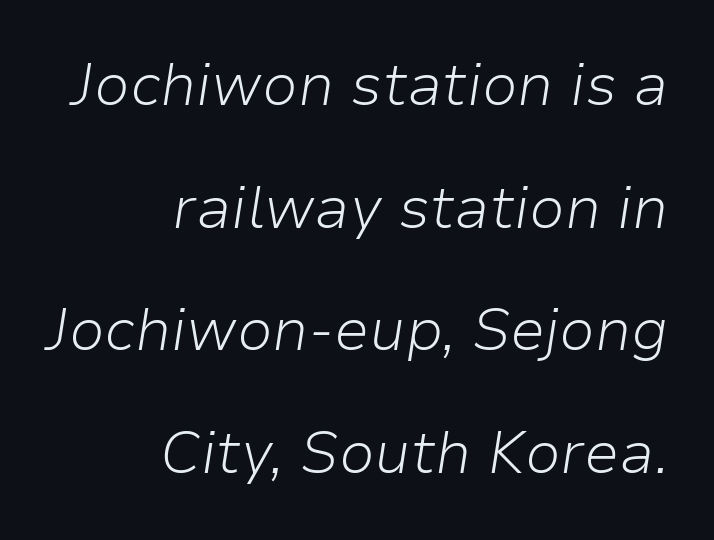
Q: Is the text bold? A: No.
Q: Is the text italic (slanted)? A: Yes, it leans right by about 9 degrees.
Q: Is the text underlined? A: No.
Q: How is the paragraph aligned? A: Right-aligned.
Q: Is the spacing between letters normal or unusually wide? A: Normal.
Q: Is the spacing between lines tight, normal or loose? A: Loose.
Q: Width (condensed, normal, or wide)? A: Normal.
Q: Stroke contrast? A: Low.
Q: x-height? A: Medium.
Q: Monospaced? A: No.
